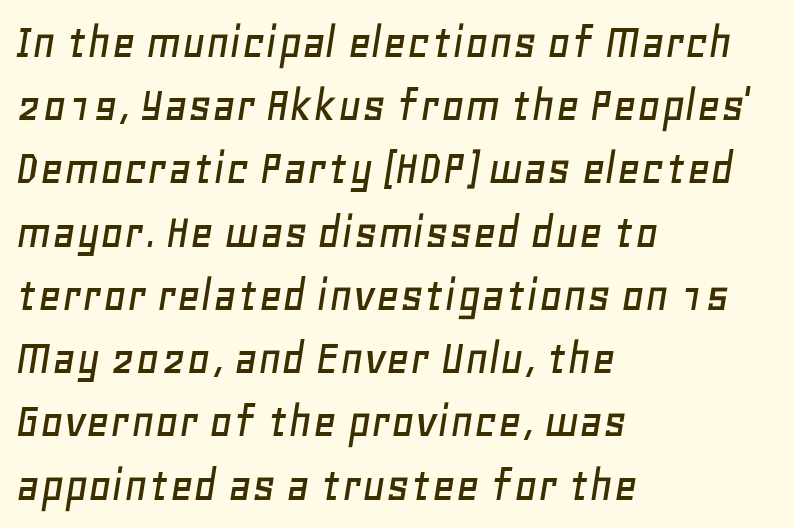
{"italic": "yes", "lean": "right", "slant_degrees": 11, "width": "normal", "stroke_contrast": "low", "x_height": "large", "monospaced": "no", "underline": "no", "align": "left", "line_spacing_ratio": 1.24, "letter_spacing": "normal", "letter_spacing_em": 0.0, "glyph_px": 51}
